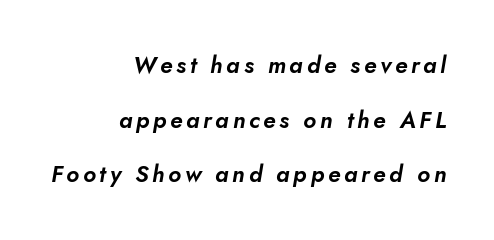
In terms of leading, this rendering errs on the spacious side. Notice how the passage keeps a crisp vertical edge on the right only. Style check: oblique. The words here are not underlined.
